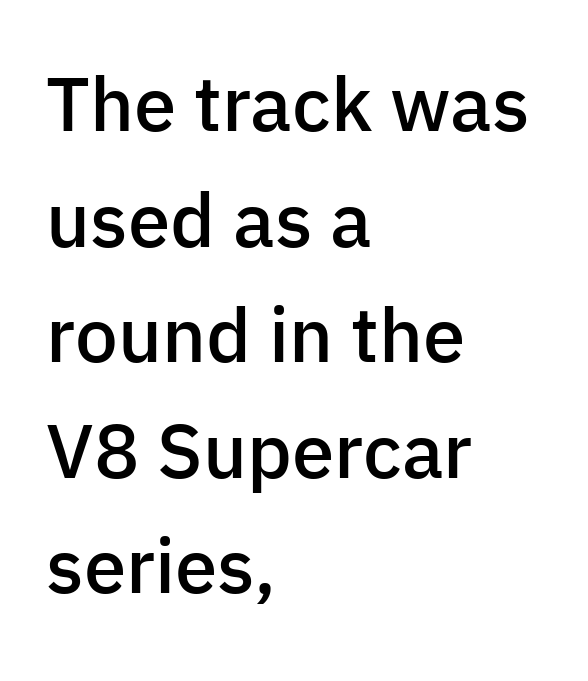
{"serif": "no", "italic": "no", "bold": "semi", "weight": "semibold", "width": "normal", "stroke_contrast": "low", "x_height": "medium", "monospaced": "no", "underline": "no", "align": "left", "line_spacing": "normal", "line_spacing_ratio": 1.52, "letter_spacing": "normal", "letter_spacing_em": 0.0, "glyph_px": 76}
